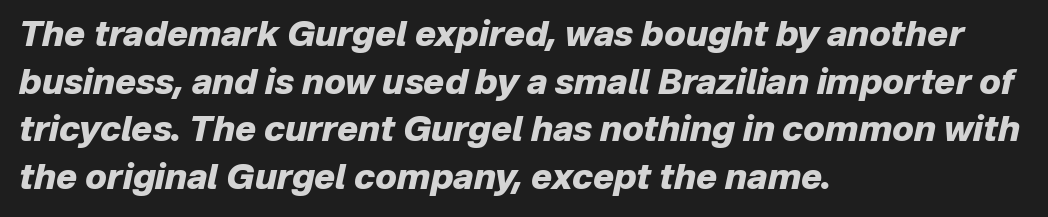
{"italic": "yes", "lean": "right", "slant_degrees": 12, "bold": "yes", "weight": "heavy", "width": "normal", "stroke_contrast": "low", "x_height": "medium", "monospaced": "no", "underline": "no", "align": "left", "line_spacing": "normal", "line_spacing_ratio": 1.36, "letter_spacing": "normal", "letter_spacing_em": 0.0, "glyph_px": 35}
